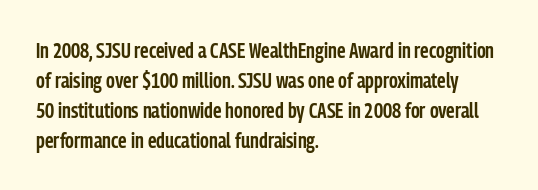
The rows are spaced the way most documents space them. Default kerning and tracking; the words read as compact shapes. Reading down the block, your eye returns to a fixed left position each line. The lettering stays uniformly vertical, giving the passage a roman look. Set as a demibold, roughly 600 on the weight scale.
